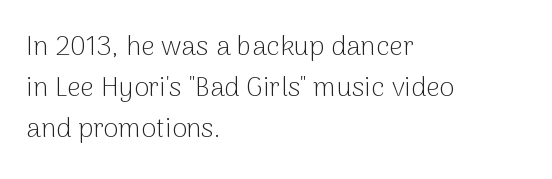
{"italic": "no", "bold": "no", "underline": "no", "align": "left", "line_spacing": "normal", "line_spacing_ratio": 1.51, "letter_spacing": "normal", "letter_spacing_em": 0.0, "glyph_px": 27}
